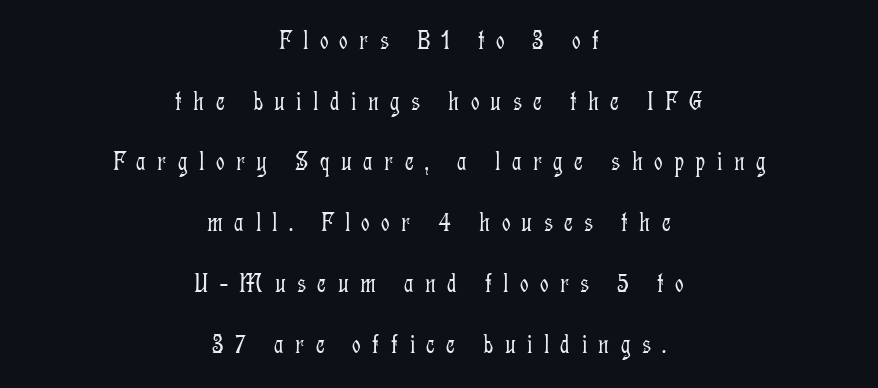
The image shows 27 px text type, upright; set centered, loose line spacing (2.25x), unusually wide letter spacing (+0.42 em), not underlined.
